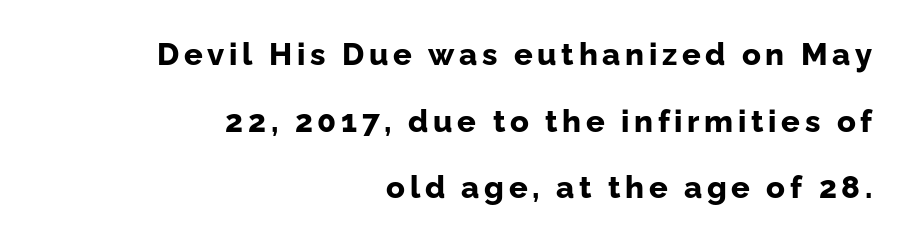
Q: Is the text bold? A: Yes.
Q: Is the text italic (slanted)? A: No, it is upright.
Q: Is the typeface a serif or a sans-serif typeface? A: Sans-serif.
Q: Is the text underlined? A: No.
Q: How is the paragraph aligned? A: Right-aligned.
Q: Is the spacing between lines tight, normal or loose? A: Loose.
Q: Width (condensed, normal, or wide)? A: Normal.
Q: Stroke contrast? A: Low.
Q: x-height? A: Medium.
Q: Monospaced? A: No.
